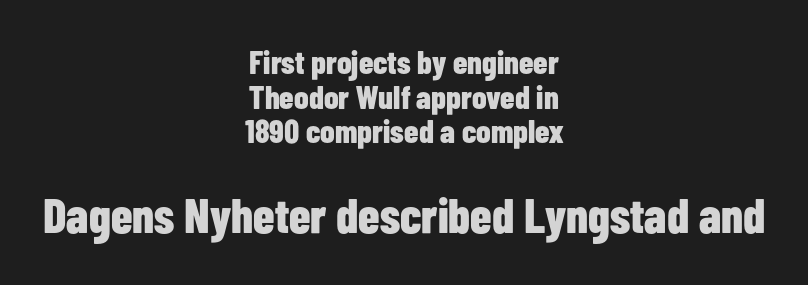
This sample is center-justified, so both line endings float freely. The passage shown stacks its lines with hardly any gap. The characters display no serif detailing; their extremities are plain. These lines carry a lot of weight — the face is fully bold. Bare-footed words on every line.
